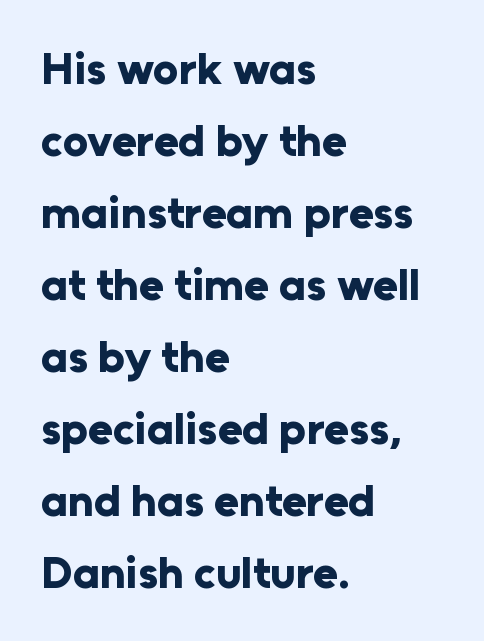
Q: Is the text bold? A: Yes.
Q: Is the text italic (slanted)? A: No, it is upright.
Q: Is the typeface a serif or a sans-serif typeface? A: Sans-serif.
Q: Is the text underlined? A: No.
Q: How is the paragraph aligned? A: Left-aligned.
Q: Is the spacing between letters normal or unusually wide? A: Normal.
Q: Is the spacing between lines tight, normal or loose? A: Normal.
Q: Width (condensed, normal, or wide)? A: Normal.
Q: Stroke contrast? A: Low.
Q: x-height? A: Medium.
Q: Monospaced? A: No.
